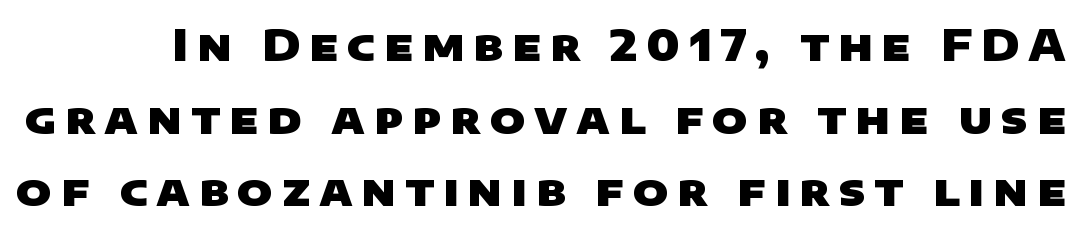
Q: Is the text bold? A: Yes.
Q: Is the typeface a serif or a sans-serif typeface? A: Sans-serif.
Q: Is the text underlined? A: No.
Q: Is the spacing between letters normal or unusually wide? A: Unusually wide.
Q: Is the spacing between lines tight, normal or loose? A: Normal.
Q: Width (condensed, normal, or wide)? A: Wide.
Q: Stroke contrast? A: Low.
Q: x-height? A: Large.
Q: Monospaced? A: No.
